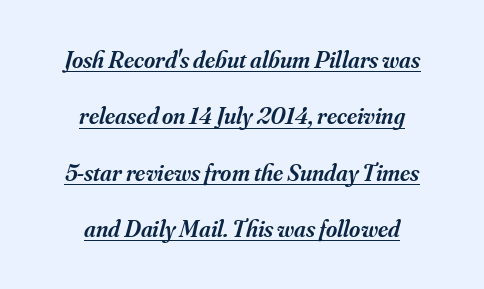
{"italic": "yes", "lean": "right", "slant_degrees": 16, "bold": "semi", "underline": "yes", "align": "center", "line_spacing": "loose", "line_spacing_ratio": 2.35, "letter_spacing": "normal", "letter_spacing_em": 0.0, "glyph_px": 24}
